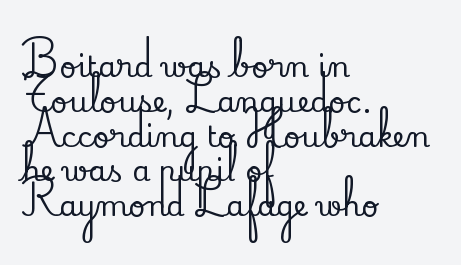
Q: Is the text italic (slanted)? A: No, it is upright.
Q: Is the typeface a serif or a sans-serif typeface? A: Serif.
Q: Is the text underlined? A: No.
Q: How is the paragraph aligned? A: Left-aligned.
Q: Is the spacing between letters normal or unusually wide? A: Normal.
Q: Width (condensed, normal, or wide)? A: Normal.
Q: Stroke contrast? A: Low.
Q: x-height? A: Small.
Q: Monospaced? A: No.
